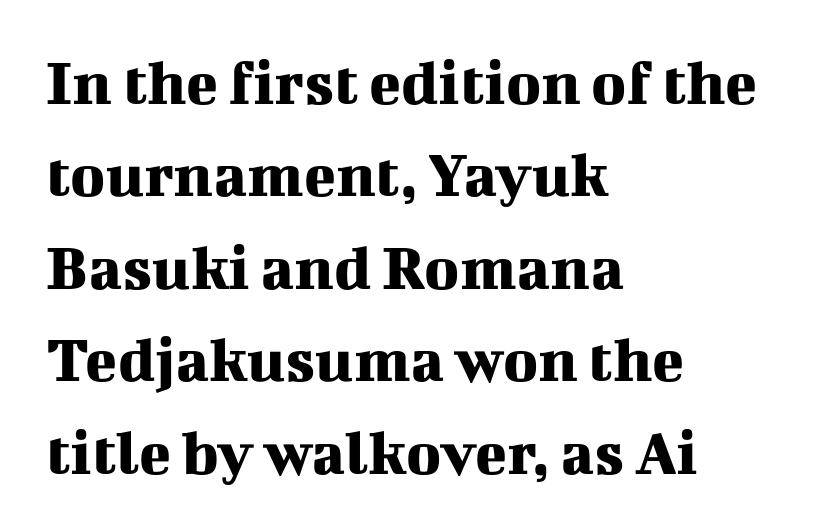
{"serif": "yes", "italic": "no", "width": "normal", "stroke_contrast": "medium", "x_height": "medium", "monospaced": "no", "underline": "no", "align": "left", "line_spacing": "normal", "line_spacing_ratio": 1.4, "letter_spacing": "normal", "letter_spacing_em": 0.0, "glyph_px": 66}
